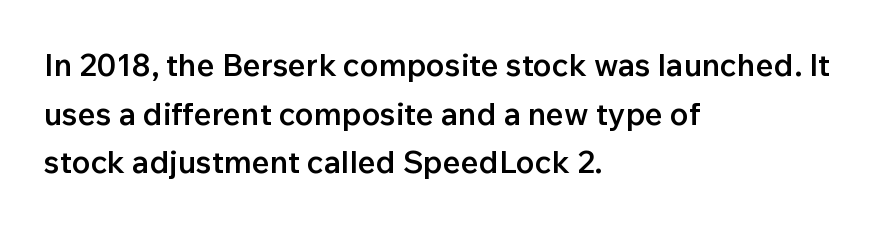
The image shows 31 px semibold sans-serif type, upright; set left-aligned, normal line spacing (1.57x), normal letter spacing, not underlined; low stroke contrast and a medium x-height.
